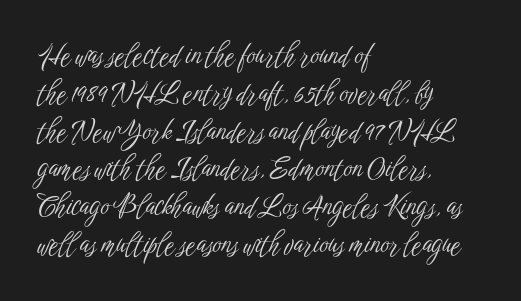
{"bold": "no", "underline": "no", "align": "left", "line_spacing": "normal", "line_spacing_ratio": 1.4, "letter_spacing": "normal", "letter_spacing_em": 0.0, "glyph_px": 27}
